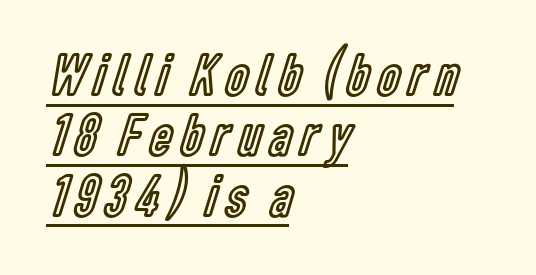
Quick note: interline space is minimal. These lines are set flush left with a ragged right edge. Caption: lettering with a line underneath. Is this a fixed-width face? No — the glyphs have proportional, varying widths.
